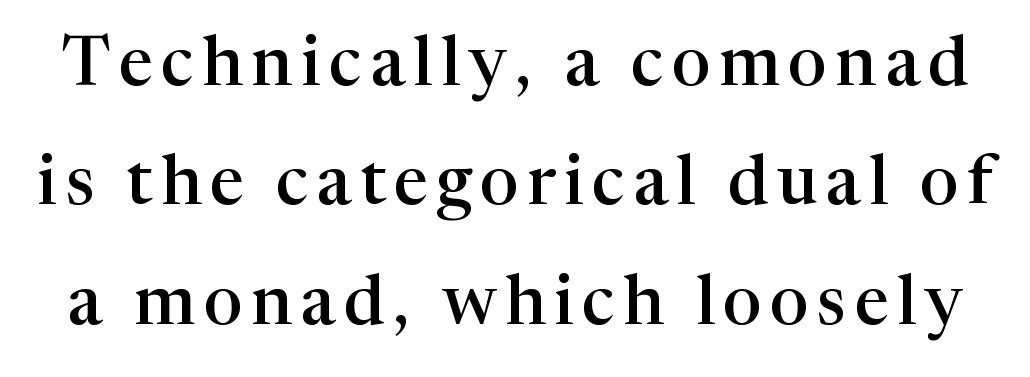
The image shows 69 px semibold serif type, upright; set line spacing 1.73x, not underlined; high stroke contrast and a medium x-height.
